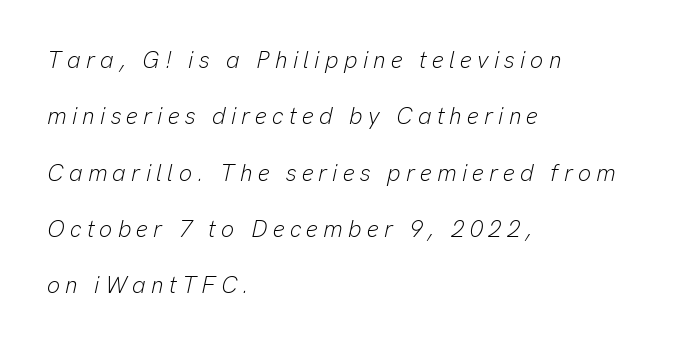
{"italic": "yes", "lean": "right", "slant_degrees": 13, "bold": "no", "underline": "no", "align": "left", "line_spacing": "loose", "line_spacing_ratio": 2.45, "letter_spacing": "wide", "letter_spacing_em": 0.23, "glyph_px": 23}
